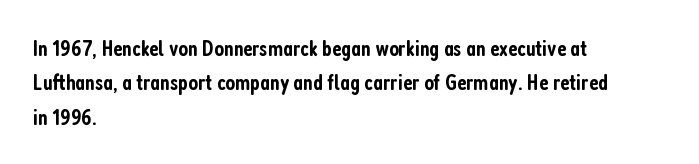
The image shows 23 px text type, upright; set left-aligned, normal line spacing (1.5x), normal letter spacing, not underlined.
